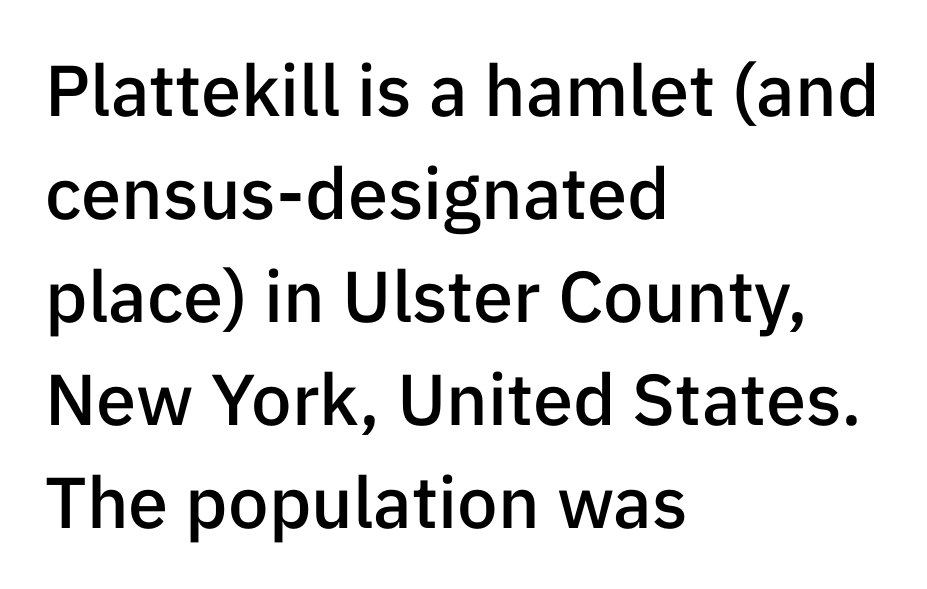
Quick note: not italic, upright. The passage shown is not underscored anywhere. Are there feet on the stems? There aren't — it's a sans. What weight is shown? A semibold, between regular and bold.
